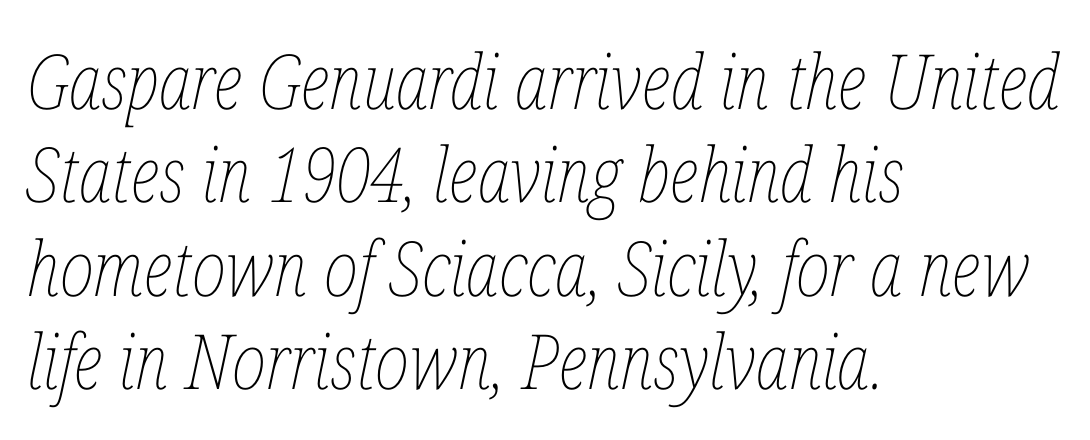
Q: Is the text bold? A: No.
Q: Is the text italic (slanted)? A: Yes, it leans right by about 12 degrees.
Q: Is the text underlined? A: No.
Q: How is the paragraph aligned? A: Left-aligned.
Q: Is the spacing between letters normal or unusually wide? A: Normal.
Q: Width (condensed, normal, or wide)? A: Condensed.
Q: Stroke contrast? A: Low.
Q: x-height? A: Medium.
Q: Monospaced? A: No.
